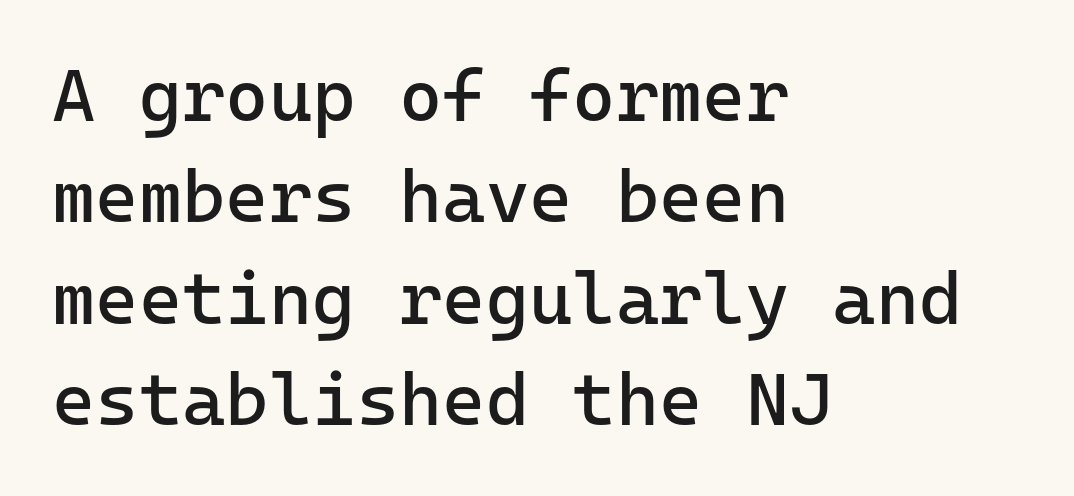
The image shows 74 px regular-weight sans-serif type, upright, monospaced; set left-aligned, normal line spacing (1.37x), normal letter spacing, not underlined; low stroke contrast and a medium x-height.
